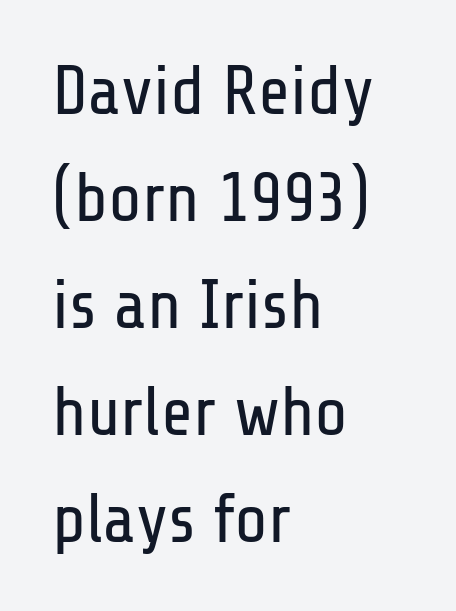
The font is comparable to plain body text, perhaps lighter. You can tell from the bare stems that sans-serif type was used. The type sits square on the baseline with zero lean. Proportional: the letters do not fall into vertical columns. The space directly below the letters is spotless. One glance says typical: line gaps are just what's usual.
